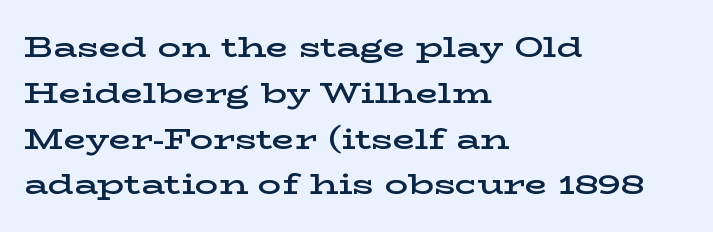
{"serif": "yes", "italic": "no", "bold": "semi", "weight": "semibold", "width": "wide", "stroke_contrast": "low", "x_height": "medium", "monospaced": "no", "underline": "no", "align": "left", "line_spacing": "normal", "line_spacing_ratio": 1.58, "letter_spacing": "normal", "letter_spacing_em": 0.0, "glyph_px": 29}
